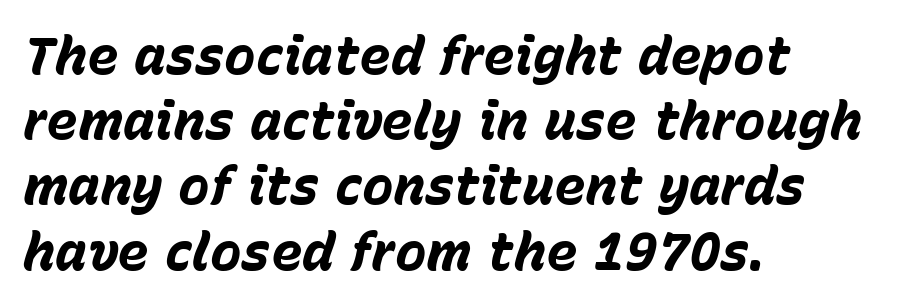
The image shows 53 px bold type, italic (leaning right); set left-aligned, line spacing 1.23x, normal letter spacing, not underlined; low stroke contrast and a medium x-height.
